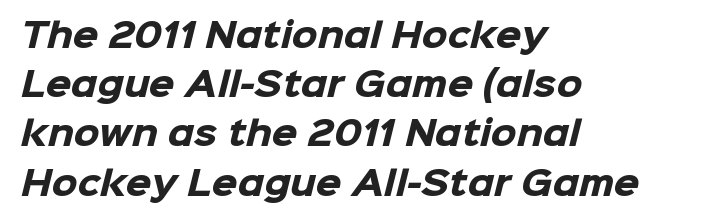
{"serif": "no", "bold": "yes", "weight": "heavy", "width": "normal", "stroke_contrast": "low", "x_height": "medium", "monospaced": "no", "underline": "no", "align": "left", "line_spacing": "normal", "line_spacing_ratio": 1.49, "letter_spacing": "normal", "letter_spacing_em": 0.0, "glyph_px": 33}
